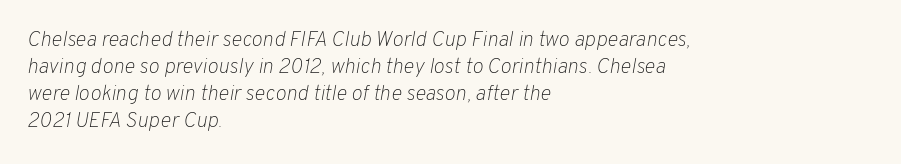
Q: Is the text bold? A: No.
Q: Is the text italic (slanted)? A: Yes, it leans right by about 10 degrees.
Q: Is the text underlined? A: No.
Q: How is the paragraph aligned? A: Left-aligned.
Q: Is the spacing between letters normal or unusually wide? A: Normal.
Q: Is the spacing between lines tight, normal or loose? A: Normal.
